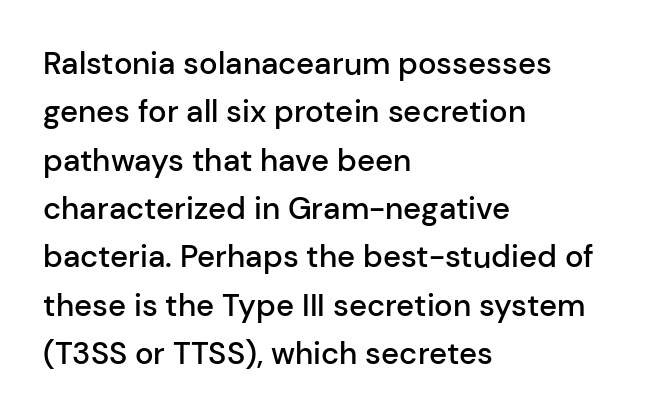
Q: Is the text bold? A: Semi-bold.
Q: Is the text italic (slanted)? A: No, it is upright.
Q: Is the typeface a serif or a sans-serif typeface? A: Sans-serif.
Q: Is the text underlined? A: No.
Q: How is the paragraph aligned? A: Left-aligned.
Q: Is the spacing between letters normal or unusually wide? A: Normal.
Q: Is the spacing between lines tight, normal or loose? A: Normal.
Q: Width (condensed, normal, or wide)? A: Normal.
Q: Stroke contrast? A: Low.
Q: x-height? A: Medium.
Q: Monospaced? A: No.
